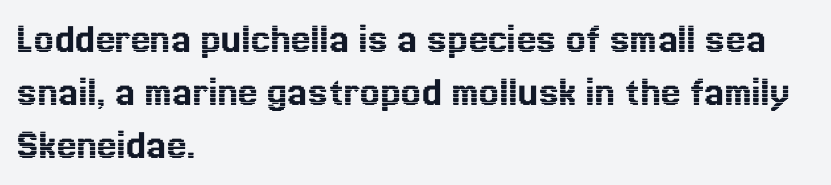
The strip under each line holds only bare page. A typesetter would mark this as roman, not italic. You could not count columns in this text — the font is proportionally spaced. Is the block centered? No — it sits flush against the left margin.
